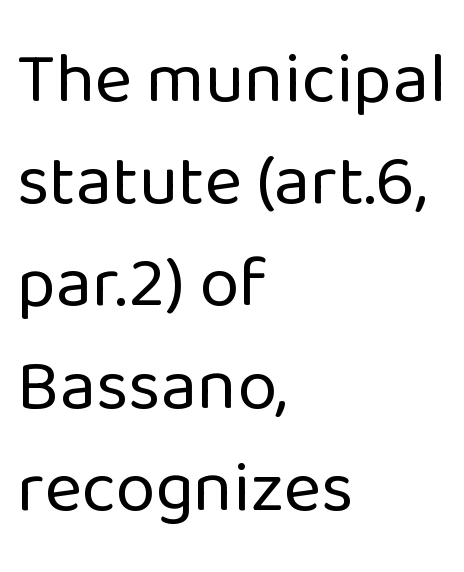
These lines are composed in type without serifs. Reading down the block, your eye returns to a fixed left position each line. The strokes carry an ordinary text weight at most. Summary of vertical rhythm: regular, with standard interline spacing.
